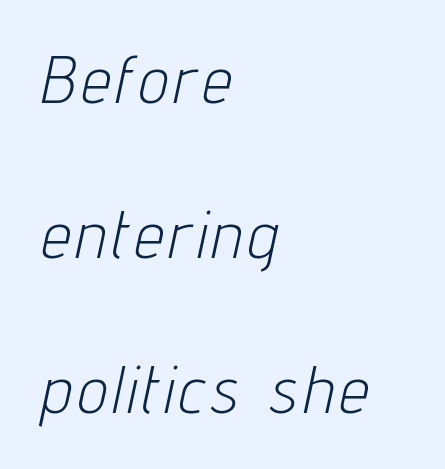
Does the copy run flush right? No — it runs flush left. It's the slanting kind of type. Caption: face not bold, strokes unweighted. Descender tails drop into unmarked territory. This sample has the flowing, uneven cadence of proportional lettering. How would I describe the line gaps? Wide and relaxed.
